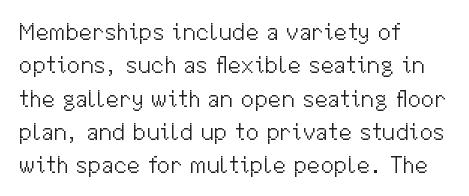
The image shows 24 px text type, upright; set left-aligned, normal line spacing (1.39x), normal letter spacing, not underlined.
